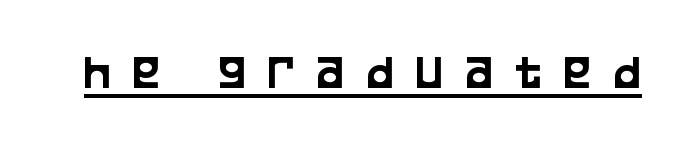
Q: Is the text italic (slanted)? A: No, it is upright.
Q: Is the typeface a serif or a sans-serif typeface? A: Sans-serif.
Q: Is the text underlined? A: Yes.
Q: Is the spacing between letters normal or unusually wide? A: Unusually wide.
Q: Width (condensed, normal, or wide)? A: Condensed.
Q: Stroke contrast? A: Low.
Q: x-height? A: Large.
Q: Monospaced? A: No.
